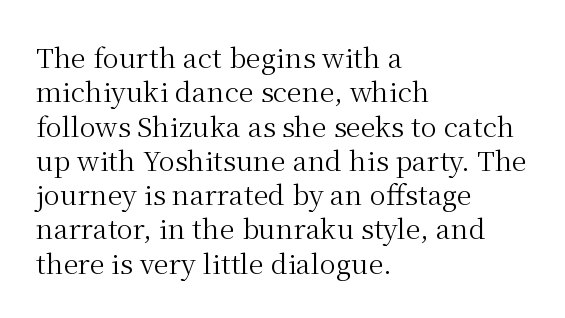
The image shows 27 px text type, upright; set left-aligned, normal line spacing (1.27x), normal letter spacing, not underlined.
